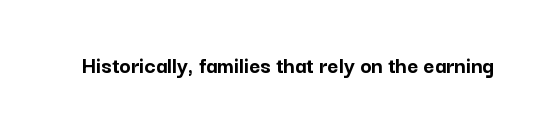
{"italic": "no", "bold": "yes", "underline": "no", "letter_spacing": "normal", "letter_spacing_em": 0.0, "glyph_px": 24}
